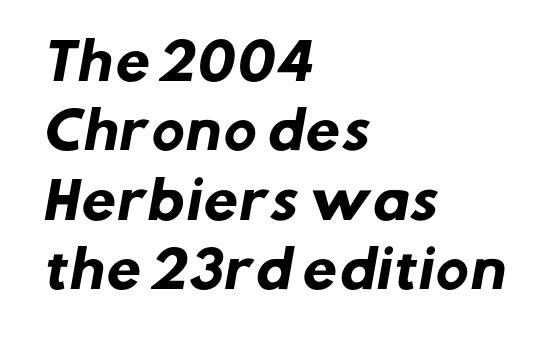
Q: Is the text bold? A: Yes.
Q: Is the typeface a serif or a sans-serif typeface? A: Sans-serif.
Q: Is the text underlined? A: No.
Q: How is the paragraph aligned? A: Left-aligned.
Q: Is the spacing between letters normal or unusually wide? A: Normal.
Q: Is the spacing between lines tight, normal or loose? A: Normal.
Q: Width (condensed, normal, or wide)? A: Normal.
Q: Stroke contrast? A: Low.
Q: x-height? A: Medium.
Q: Monospaced? A: No.
